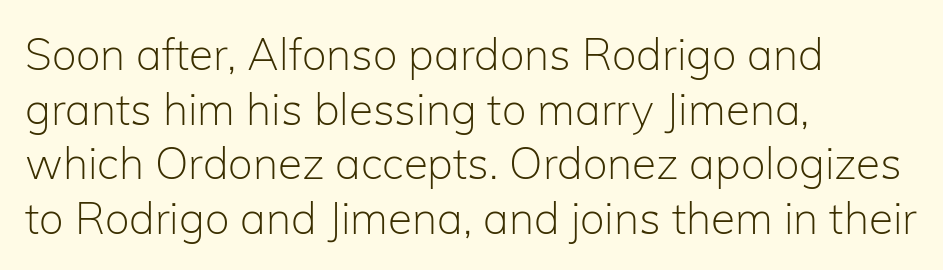
Tall strokes in this sample are plumb rather than angled. No chunkiness to these letters — they're not bold. Look at the tracking — it's just the regular setting, nothing added. Look at the bottom of the vertical strokes: they stop flat, with no serifs.
